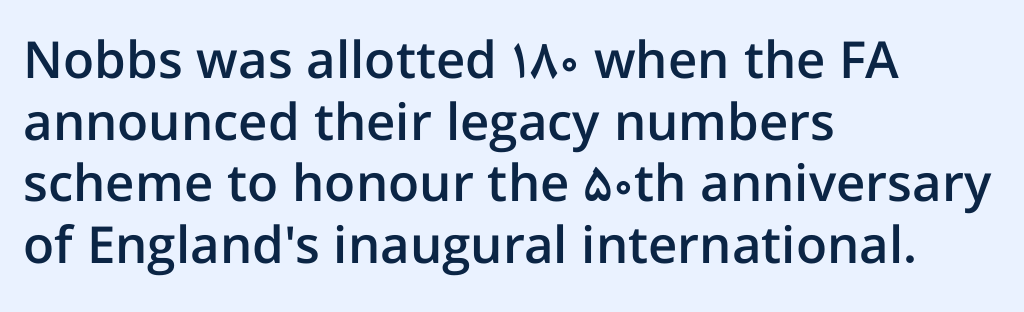
{"serif": "no", "italic": "no", "bold": "semi", "weight": "semibold", "width": "normal", "stroke_contrast": "low", "x_height": "medium", "monospaced": "no", "underline": "no", "align": "left", "line_spacing_ratio": 1.21, "letter_spacing": "normal", "letter_spacing_em": 0.0, "glyph_px": 51}
